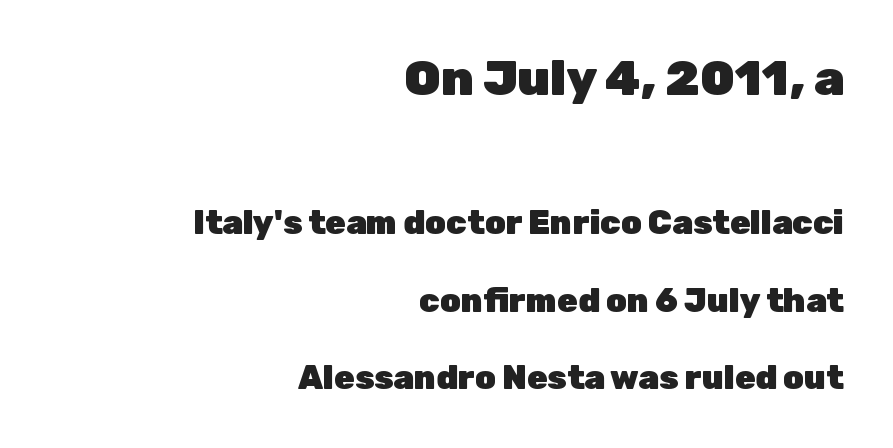
The image shows 49 px heavy sans-serif type, upright; set right-aligned, loose line spacing (2.35x), normal letter spacing, not underlined; the first (top) block is 1.48x larger; low stroke contrast and a medium x-height.
